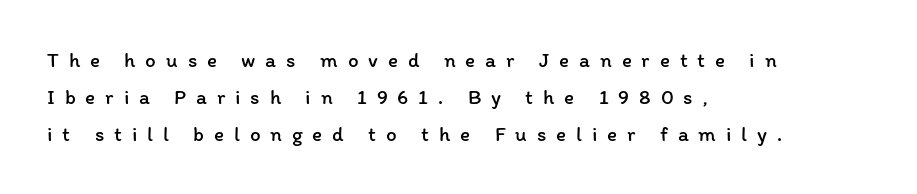
{"italic": "no", "bold": "no", "underline": "no", "align": "left", "line_spacing_ratio": 1.76, "letter_spacing": "wide", "letter_spacing_em": 0.47, "glyph_px": 21}
